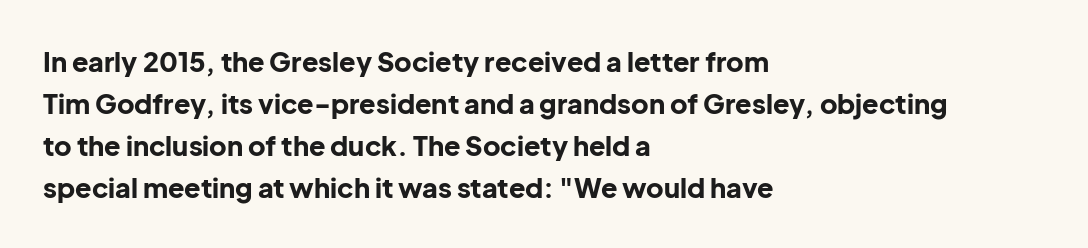
Q: Is the text bold? A: Yes.
Q: Is the text italic (slanted)? A: No, it is upright.
Q: Is the text underlined? A: No.
Q: How is the paragraph aligned? A: Left-aligned.
Q: Is the spacing between letters normal or unusually wide? A: Normal.
Q: Is the spacing between lines tight, normal or loose? A: Normal.
